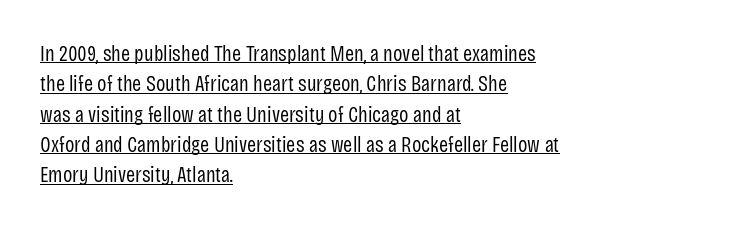
Standard letterfit; no display-style spreading of the glyphs. The rendering anchors every line to the left-hand side. The letters stand upright; this is a roman face. The specimen includes a rule beneath the text block's lines.
